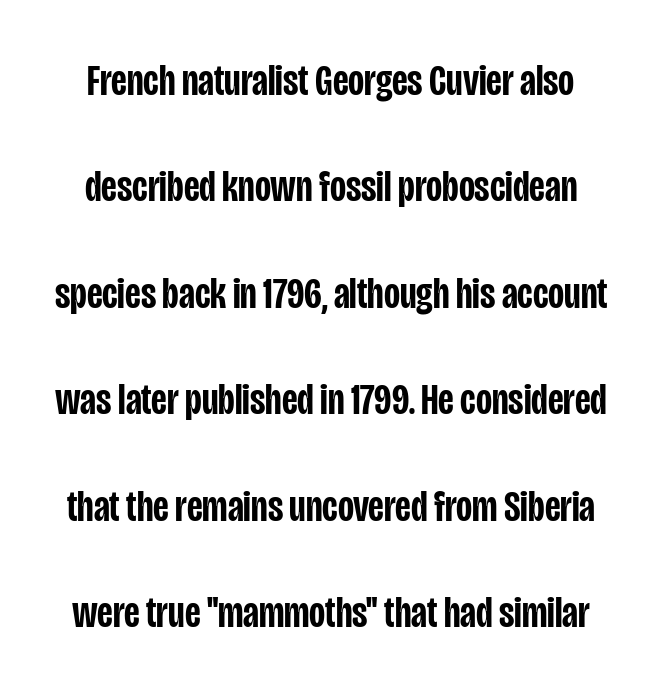
The image shows 44 px semibold, condensed sans-serif type, upright; set loose line spacing (2.42x), normal letter spacing, not underlined; low stroke contrast and a large x-height.
